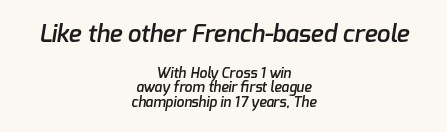
{"bold": "semi", "underline": "no", "align": "center", "line_spacing": "tight", "line_spacing_ratio": 1.03, "letter_spacing": "normal", "letter_spacing_em": 0.0, "larger_block": "first", "size_ratio": 1.71, "glyph_px": 24}
